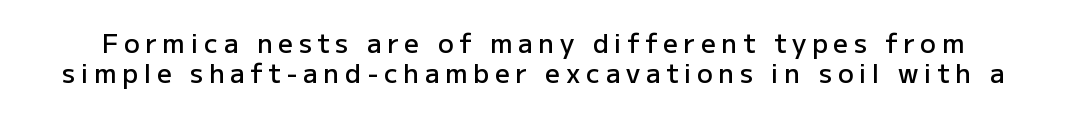
{"italic": "no", "bold": "semi", "underline": "no", "line_spacing_ratio": 1.16, "letter_spacing": "wide", "letter_spacing_em": 0.22, "glyph_px": 26}
